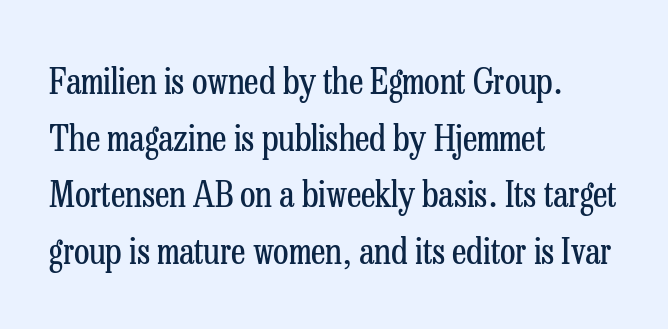
The image shows 36 px regular-weight, condensed serif type, upright; set left-aligned, normal line spacing (1.57x), normal letter spacing, not underlined; low stroke contrast and a medium x-height.
